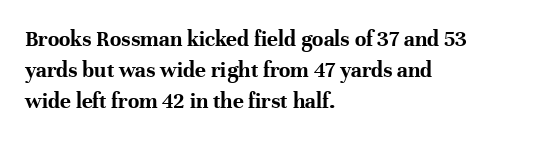
Q: Is the text bold? A: Yes.
Q: Is the text italic (slanted)? A: No, it is upright.
Q: Is the text underlined? A: No.
Q: How is the paragraph aligned? A: Left-aligned.
Q: Is the spacing between letters normal or unusually wide? A: Normal.
Q: Is the spacing between lines tight, normal or loose? A: Normal.
